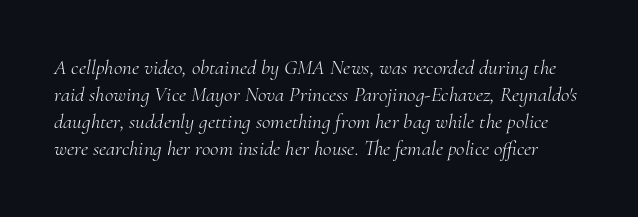
Q: Is the text bold? A: No.
Q: Is the text italic (slanted)? A: Yes, it leans right by about 10 degrees.
Q: Is the text underlined? A: No.
Q: Is the spacing between letters normal or unusually wide? A: Normal.
Q: Is the spacing between lines tight, normal or loose? A: Normal.
